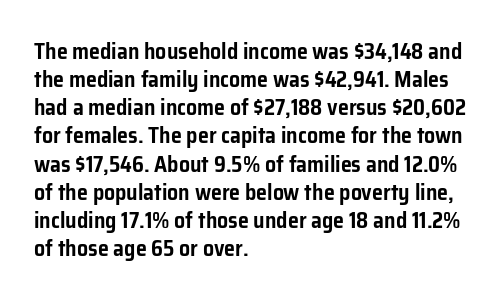
The image shows 22 px text type, upright; set left-aligned, normal line spacing (1.28x), normal letter spacing, not underlined.
